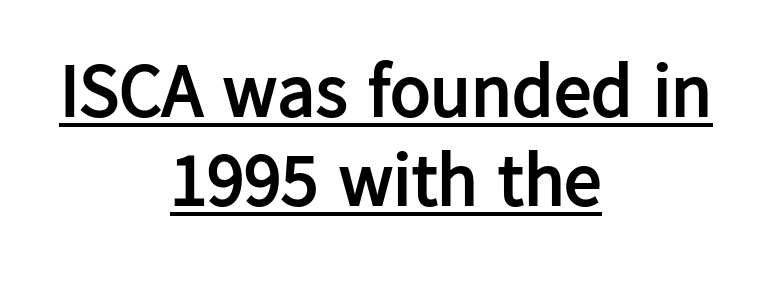
Q: Is the text bold? A: Yes.
Q: Is the text italic (slanted)? A: No, it is upright.
Q: Is the typeface a serif or a sans-serif typeface? A: Sans-serif.
Q: Is the text underlined? A: Yes.
Q: How is the paragraph aligned? A: Centered.
Q: Is the spacing between letters normal or unusually wide? A: Normal.
Q: Width (condensed, normal, or wide)? A: Normal.
Q: Stroke contrast? A: Low.
Q: x-height? A: Medium.
Q: Monospaced? A: No.
